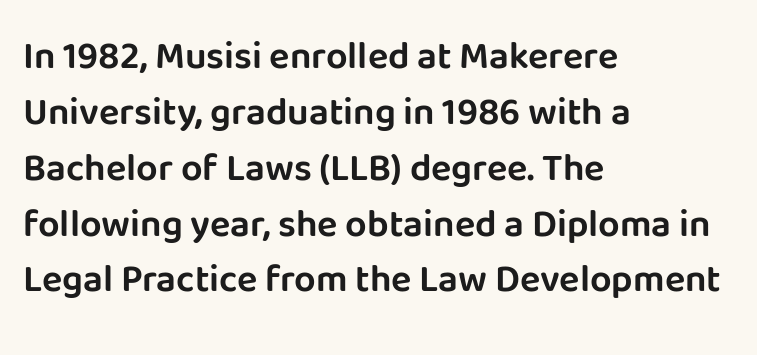
Q: Is the text italic (slanted)? A: No, it is upright.
Q: Is the typeface a serif or a sans-serif typeface? A: Sans-serif.
Q: Is the text underlined? A: No.
Q: How is the paragraph aligned? A: Left-aligned.
Q: Is the spacing between letters normal or unusually wide? A: Normal.
Q: Is the spacing between lines tight, normal or loose? A: Normal.
Q: Width (condensed, normal, or wide)? A: Normal.
Q: Stroke contrast? A: Low.
Q: x-height? A: Large.
Q: Monospaced? A: No.
